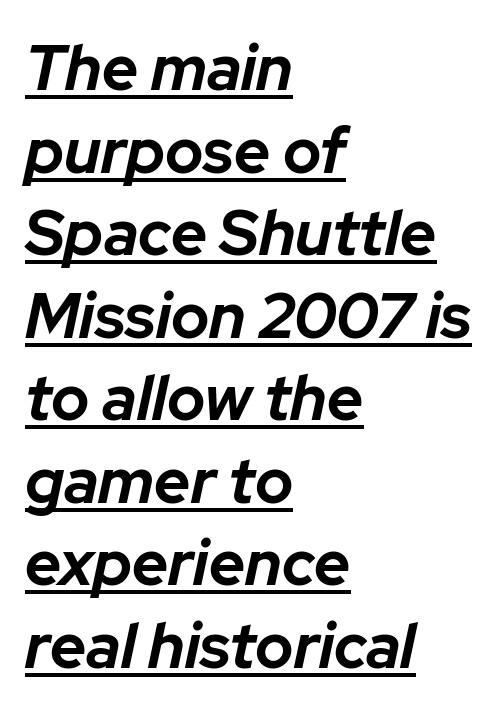
The image shows 63 px bold type, italic (leaning right); set left-aligned, normal line spacing (1.31x), normal letter spacing, underlined; low stroke contrast and a medium x-height.
